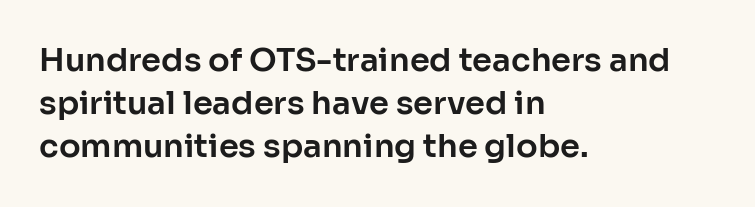
The image shows 32 px sans-serif type, upright; set left-aligned, normal line spacing (1.35x), normal letter spacing, not underlined; low stroke contrast and a medium x-height.
